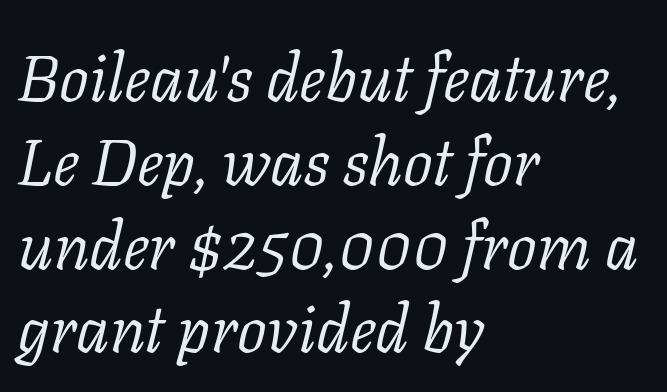
Q: Is the text bold? A: No.
Q: Is the text italic (slanted)? A: Yes, it leans right by about 11 degrees.
Q: Is the typeface a serif or a sans-serif typeface? A: Serif.
Q: Is the text underlined? A: No.
Q: How is the paragraph aligned? A: Left-aligned.
Q: Is the spacing between letters normal or unusually wide? A: Normal.
Q: Is the spacing between lines tight, normal or loose? A: Normal.
Q: Width (condensed, normal, or wide)? A: Normal.
Q: Stroke contrast? A: Low.
Q: x-height? A: Medium.
Q: Monospaced? A: No.
